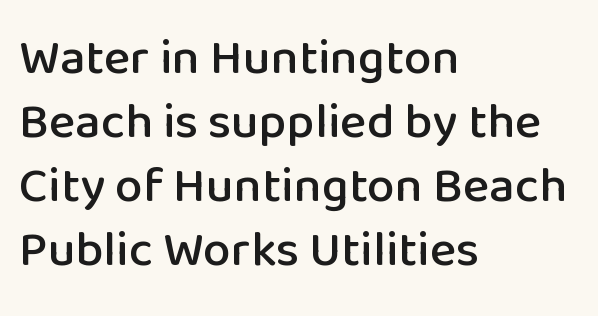
The image shows 50 px sans-serif type, upright; set left-aligned, normal line spacing (1.28x), normal letter spacing, not underlined; low stroke contrast and a medium x-height.
